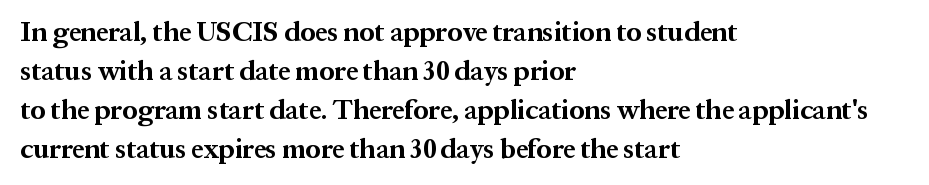
The image shows 27 px bold type, upright; set left-aligned, normal line spacing (1.44x), normal letter spacing, not underlined.
